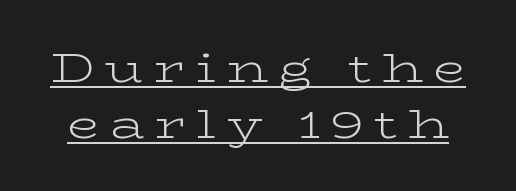
Q: Is the text bold? A: No.
Q: Is the text italic (slanted)? A: No, it is upright.
Q: Is the typeface a serif or a sans-serif typeface? A: Serif.
Q: Is the text underlined? A: Yes.
Q: Is the spacing between letters normal or unusually wide? A: Unusually wide.
Q: Is the spacing between lines tight, normal or loose? A: Normal.
Q: Width (condensed, normal, or wide)? A: Wide.
Q: Stroke contrast? A: Low.
Q: x-height? A: Medium.
Q: Monospaced? A: No.
